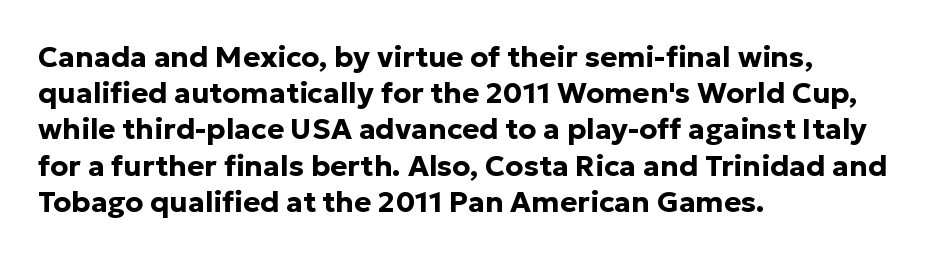
The image shows 29 px bold sans-serif type, upright; set left-aligned, normal line spacing (1.25x), normal letter spacing, not underlined; low stroke contrast and a medium x-height.
